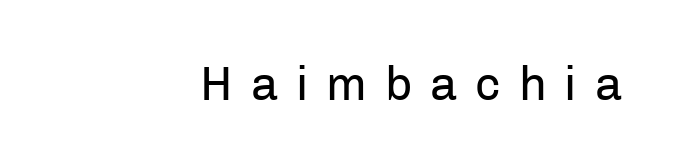
{"serif": "no", "italic": "no", "bold": "no", "weight": "regular", "width": "normal", "stroke_contrast": "low", "x_height": "medium", "monospaced": "no", "underline": "no", "align": "right", "letter_spacing": "wide", "letter_spacing_em": 0.38, "glyph_px": 47}
